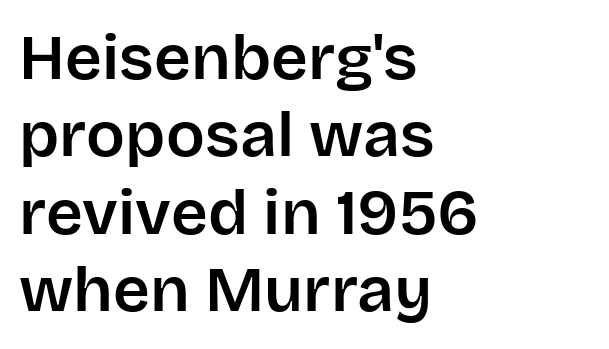
Caption: multi-line text, flush left, ragged right. Does the type have serifs? No, each stem ends abruptly. The string is rendered with underlining switched off. Short note: letters normally spaced. Ascenders rise straight up at ninety degrees.
